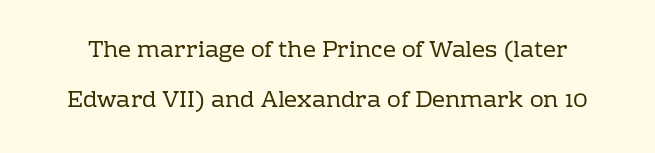
The image shows 23 px text type, upright; set loose line spacing (2.16x), normal letter spacing, not underlined.
